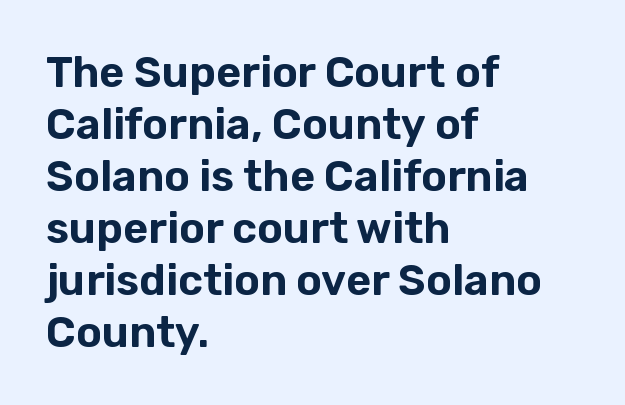
Does the lettering tilt? It doesn't — this is upright. Which margin do the lines hug? The left one — the right edge is uneven. The gaps between neighbouring characters are ordinary and unremarkable. Rule under the text: the space is simply empty.
